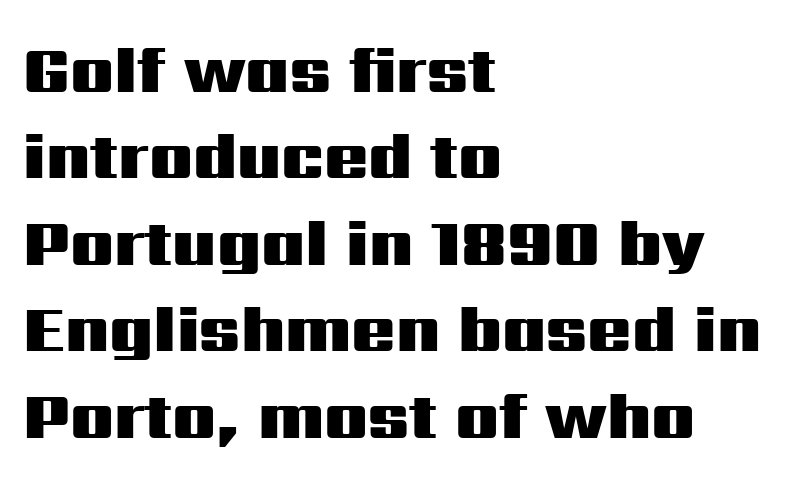
Quick note: not italic, upright. Quick note: underline off. No extra tracking has been applied to these lines. These lines are composed in type without serifs. Layout note: lines flush left.
